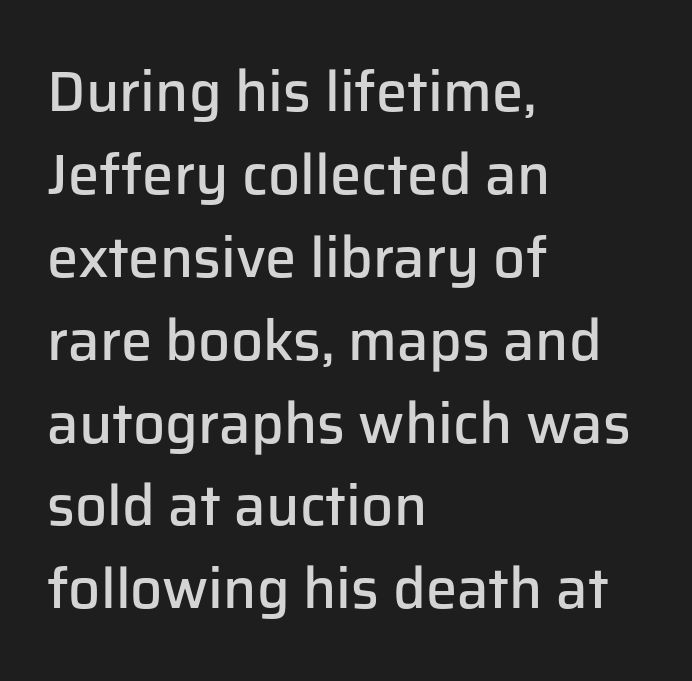
Q: Is the text bold? A: Semi-bold.
Q: Is the text italic (slanted)? A: No, it is upright.
Q: Is the typeface a serif or a sans-serif typeface? A: Sans-serif.
Q: Is the text underlined? A: No.
Q: How is the paragraph aligned? A: Left-aligned.
Q: Is the spacing between letters normal or unusually wide? A: Normal.
Q: Is the spacing between lines tight, normal or loose? A: Normal.
Q: Width (condensed, normal, or wide)? A: Normal.
Q: Stroke contrast? A: Low.
Q: x-height? A: Medium.
Q: Monospaced? A: No.
